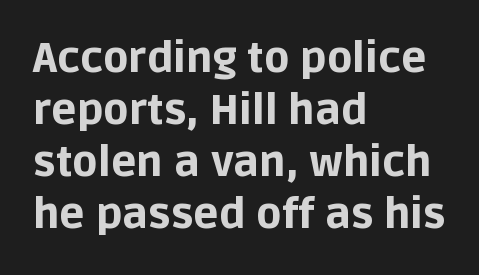
The image shows 42 px bold sans-serif type, upright; set left-aligned, line spacing 1.24x, normal letter spacing, not underlined; low stroke contrast and a large x-height.
